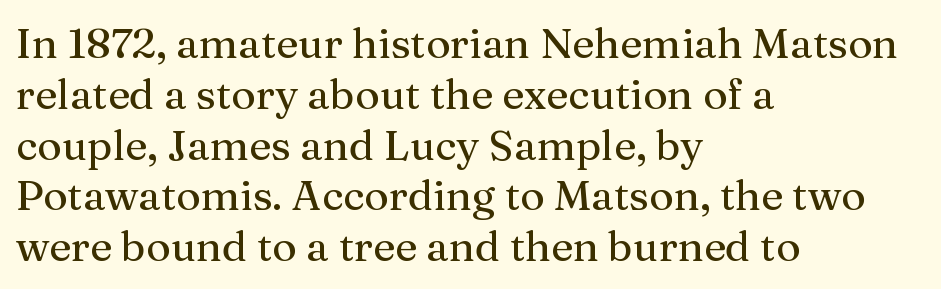
Check under the words: just untouched page. This is the regular roman posture of the typeface. A classic flush-left, rag-right setting is used for this passage. Is this a fixed-width face? No — the glyphs have proportional, varying widths. Little horizontal feet cap the strokes, marking this as serif type.
